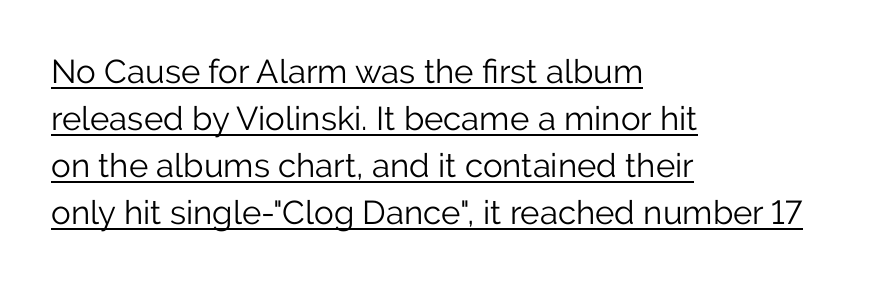
Q: Is the text bold? A: No.
Q: Is the text italic (slanted)? A: No, it is upright.
Q: Is the typeface a serif or a sans-serif typeface? A: Sans-serif.
Q: Is the text underlined? A: Yes.
Q: How is the paragraph aligned? A: Left-aligned.
Q: Is the spacing between letters normal or unusually wide? A: Normal.
Q: Is the spacing between lines tight, normal or loose? A: Normal.
Q: Width (condensed, normal, or wide)? A: Normal.
Q: Stroke contrast? A: Low.
Q: x-height? A: Medium.
Q: Monospaced? A: No.
